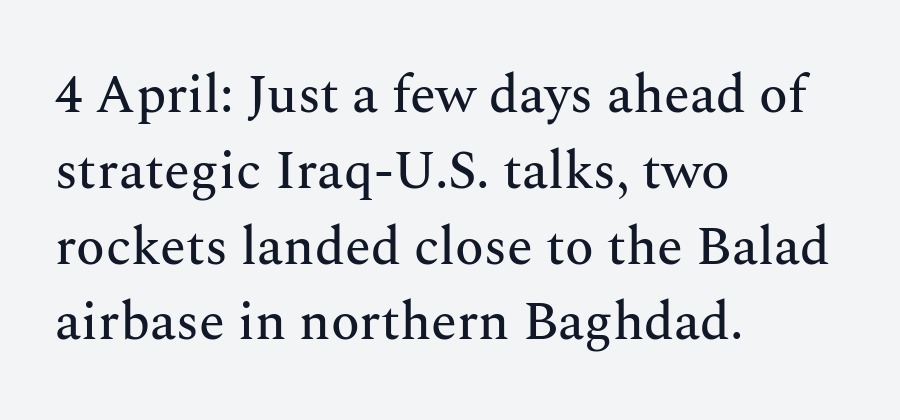
Glyph-to-glyph distance matches everyday printed text. This rendering features lettering with no underline. The text block is weighted toward the left margin, trailing off unevenly rightward. Character widths vary here, with narrow letters taking less room than wide ones. Quick note: interline space is typical.
